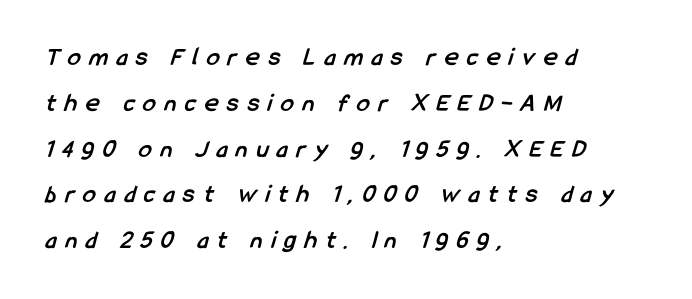
Q: Is the text bold? A: Yes.
Q: Is the text underlined? A: No.
Q: How is the paragraph aligned? A: Left-aligned.
Q: Is the spacing between letters normal or unusually wide? A: Unusually wide.
